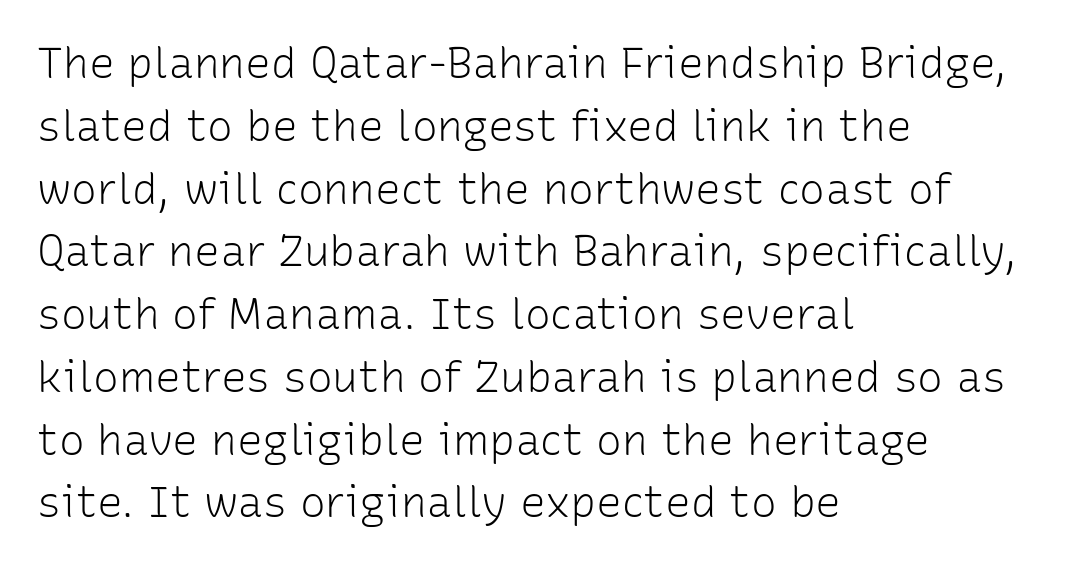
Q: Is the text bold? A: No.
Q: Is the text italic (slanted)? A: No, it is upright.
Q: Is the typeface a serif or a sans-serif typeface? A: Sans-serif.
Q: Is the text underlined? A: No.
Q: How is the paragraph aligned? A: Left-aligned.
Q: Is the spacing between letters normal or unusually wide? A: Normal.
Q: Is the spacing between lines tight, normal or loose? A: Normal.
Q: Width (condensed, normal, or wide)? A: Normal.
Q: Stroke contrast? A: Low.
Q: x-height? A: Medium.
Q: Monospaced? A: No.
